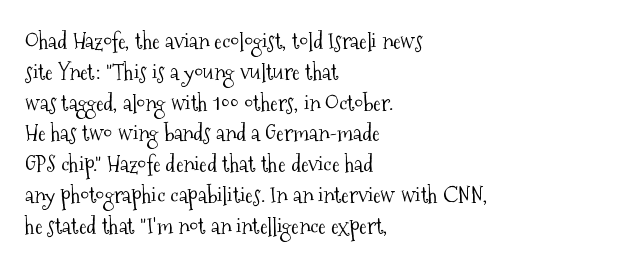
The image shows 23 px text type, upright; set left-aligned, normal line spacing (1.34x), normal letter spacing, not underlined.
